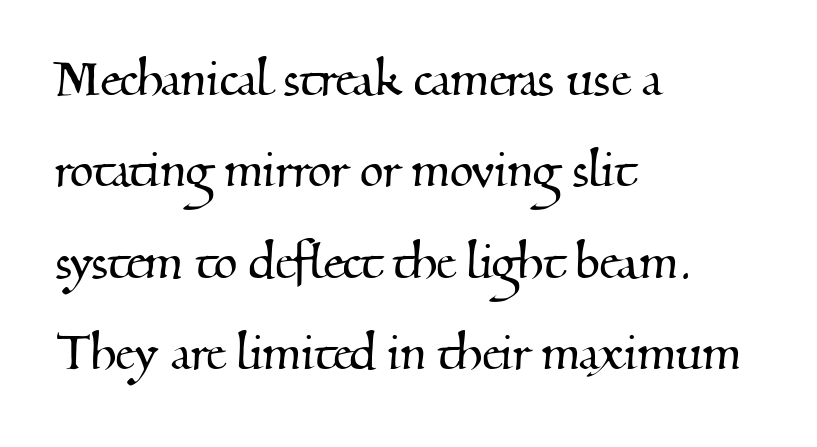
Whoever set this chose a conventional vertical rhythm. Spacing verdict: proportional, widths tailored to each character. Honestly, there is no underline to notice here at all. A student would call this left alignment; a typographer would say flush left, rag right. Nobody touched the tracking dial on this one. The letters carry serifs — small finishing strokes at the ends of their stems.
